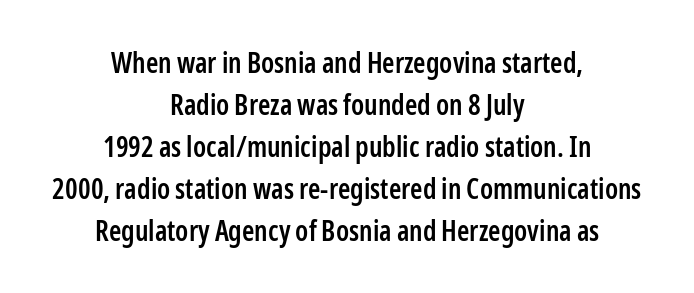
The image shows 28 px semibold, condensed sans-serif type, upright; set centered, normal line spacing (1.5x), normal letter spacing, not underlined; low stroke contrast and a medium x-height.
